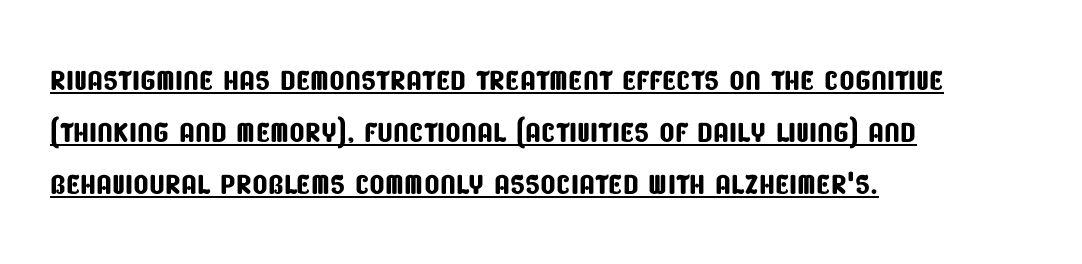
Q: Is the typeface a serif or a sans-serif typeface? A: Sans-serif.
Q: Is the text underlined? A: Yes.
Q: How is the paragraph aligned? A: Left-aligned.
Q: Is the spacing between letters normal or unusually wide? A: Normal.
Q: Is the spacing between lines tight, normal or loose? A: Normal.
Q: Width (condensed, normal, or wide)? A: Condensed.
Q: Stroke contrast? A: Low.
Q: x-height? A: Large.
Q: Monospaced? A: No.
